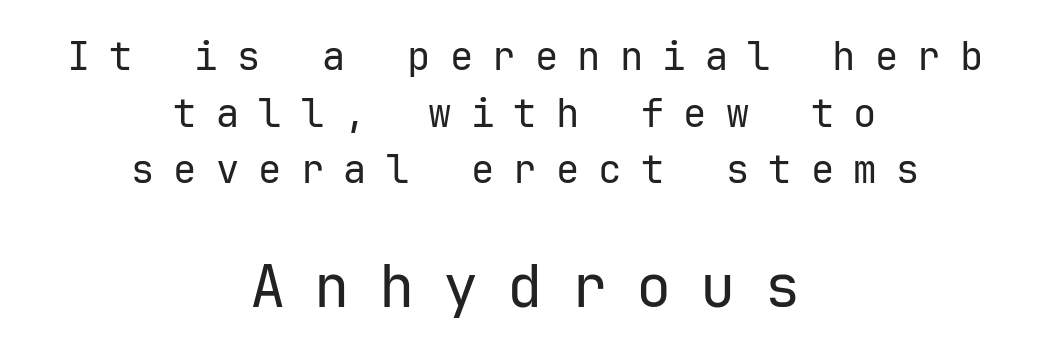
{"serif": "no", "italic": "no", "bold": "no", "weight": "regular", "width": "normal", "stroke_contrast": "low", "x_height": "medium", "monospaced": "yes", "underline": "no", "align": "center", "line_spacing": "normal", "line_spacing_ratio": 1.45, "letter_spacing": "wide", "letter_spacing_em": 0.49, "larger_block": "second", "size_ratio": 1.51, "glyph_px": 59}
